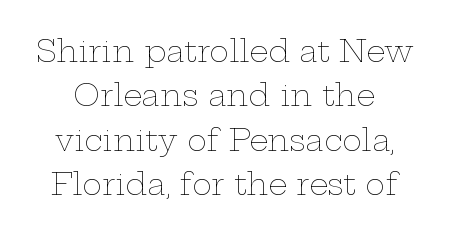
You could not count columns in this text — the font is proportionally spaced. Upright lettering throughout. No heavy texture on the line: the type isn't bold. If you measured baseline to baseline, you'd find a middling distance. The words here are not underlined. A typesetter would call this zero additional tracking.
